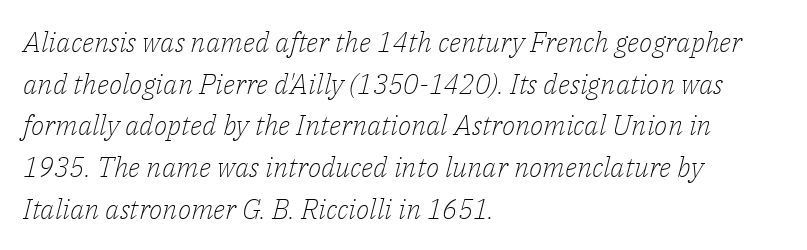
The image shows 28 px light serif type, italic (leaning right); set left-aligned, normal line spacing (1.49x), normal letter spacing, not underlined; low stroke contrast and a medium x-height.
